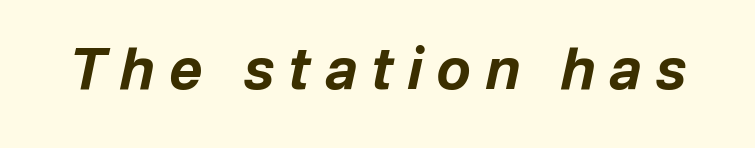
Q: Is the text bold? A: Yes.
Q: Is the text italic (slanted)? A: Yes, it leans right by about 12 degrees.
Q: Is the text underlined? A: No.
Q: Is the spacing between letters normal or unusually wide? A: Unusually wide.
Q: Width (condensed, normal, or wide)? A: Normal.
Q: Stroke contrast? A: Low.
Q: x-height? A: Medium.
Q: Monospaced? A: No.
